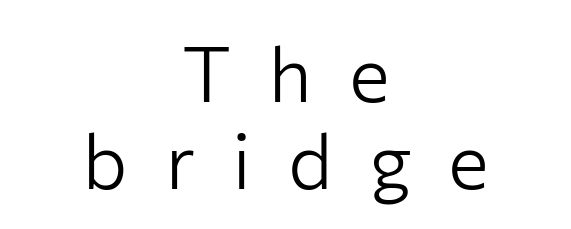
Is this a fixed-width face? No — the glyphs have proportional, varying widths. The specimen omits any rule beneath the text block's lines. Whoever set this chose condensed vertical rhythm over breathing room. The setting favours the middle, as headings and verse often do. Nope, no serifs anywhere on these letters.
